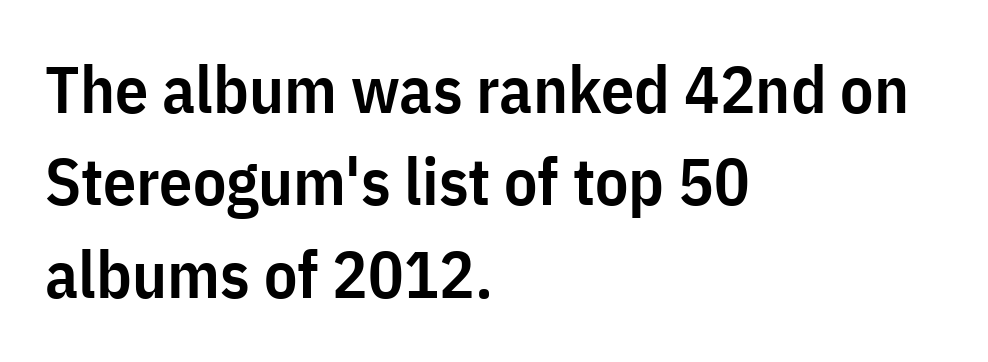
Notice how the stems are strictly vertical — no italics here. The face used here is proportionally spaced, like ordinary book or web type. I'd describe the lettering as semibold — firm but not a full bold. Type style note: lacks serifs. A student would call this left alignment; a typographer would say flush left, rag right. A typesetter would call this zero additional tracking.
